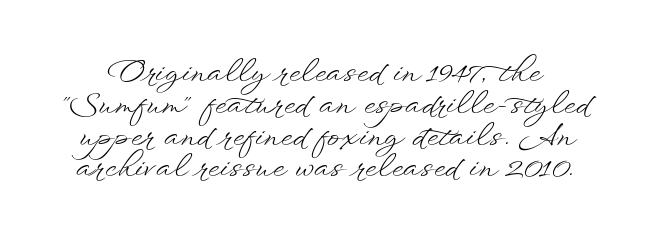
The image shows 30 px light, wide type; set tight line spacing (1.06x), normal letter spacing, not underlined; low stroke contrast and a small x-height.
